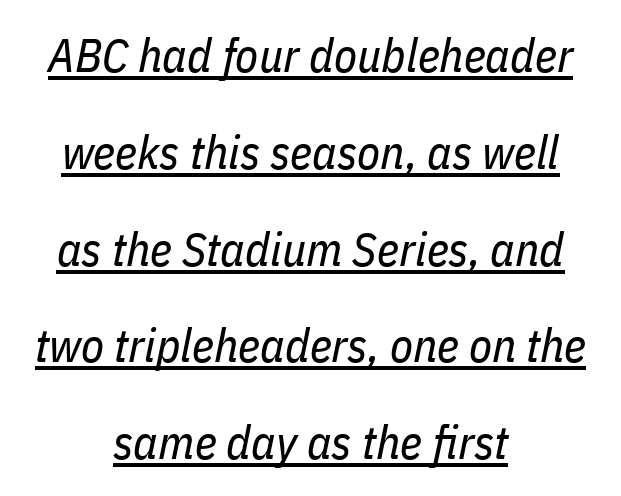
{"italic": "yes", "lean": "right", "slant_degrees": 11, "bold": "no", "weight": "regular", "width": "condensed", "stroke_contrast": "low", "x_height": "medium", "monospaced": "no", "underline": "yes", "align": "center", "line_spacing": "loose", "line_spacing_ratio": 2.06, "letter_spacing": "normal", "letter_spacing_em": 0.0, "glyph_px": 47}
